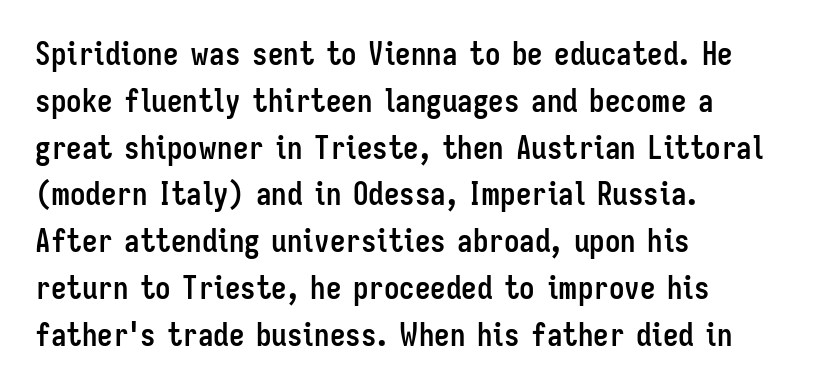
Summary of weight: heavy, a full bold. No extra tracking has been applied to these lines. You could not count columns in this text — the font is proportionally spaced. A typesetter would call this leading conventional body-copy spacing.
